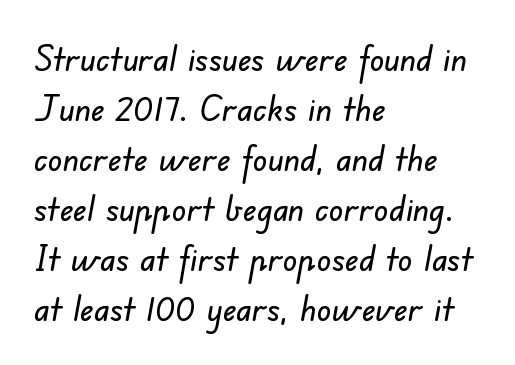
Q: Is the typeface a serif or a sans-serif typeface? A: Sans-serif.
Q: Is the text underlined? A: No.
Q: How is the paragraph aligned? A: Left-aligned.
Q: Is the spacing between letters normal or unusually wide? A: Normal.
Q: Is the spacing between lines tight, normal or loose? A: Normal.
Q: Width (condensed, normal, or wide)? A: Normal.
Q: Stroke contrast? A: Low.
Q: x-height? A: Small.
Q: Monospaced? A: No.
